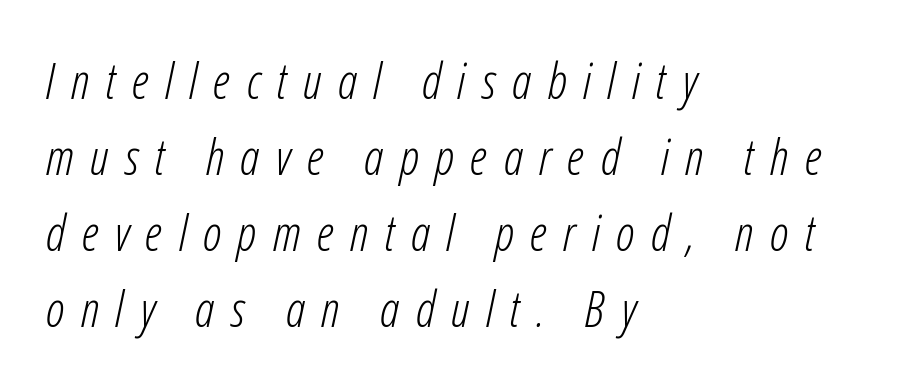
Regarding leading, the lines here are spaced in the standard way. The area under the type is left untouched. Do the characters align in a grid? No, the font is proportional. A typesetter would call this heavily tracked-out type.
